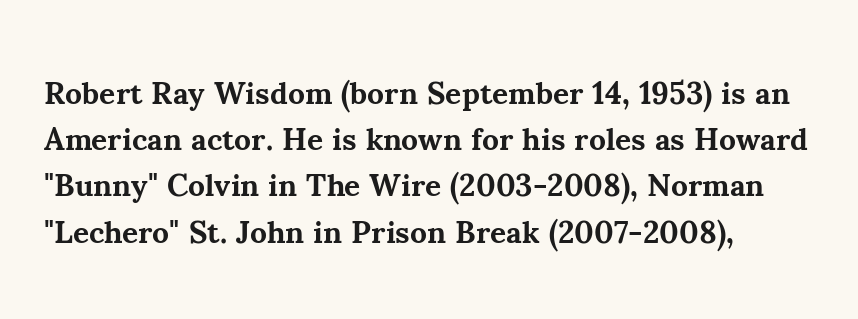
Reading down the column, the eye jumps a familiar distance to each next line. Caption: standard tracking, unaltered. Stroke terminals: seriffed. Heft: maximum for text — a bold. Spacing verdict: proportional, widths tailored to each character.
